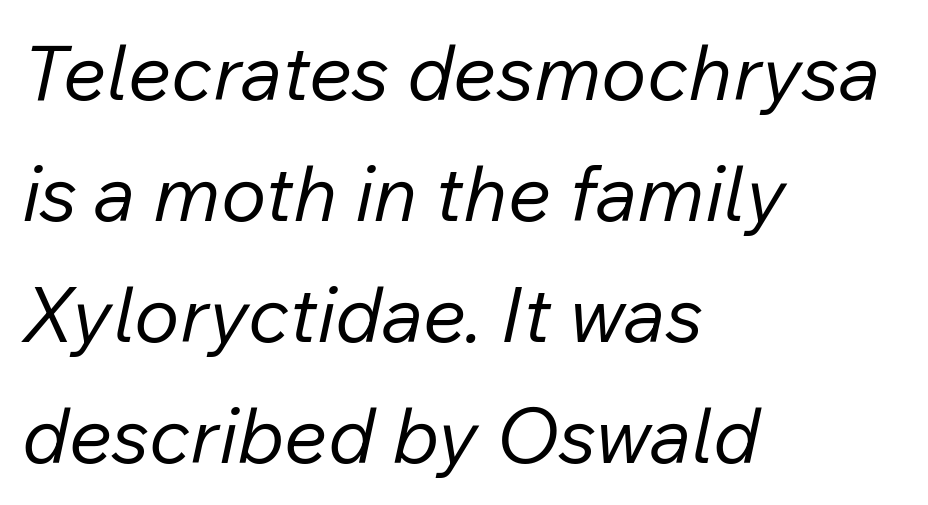
Q: Is the text bold? A: No.
Q: Is the text italic (slanted)? A: Yes, it leans right by about 12 degrees.
Q: Is the text underlined? A: No.
Q: How is the paragraph aligned? A: Left-aligned.
Q: Is the spacing between letters normal or unusually wide? A: Normal.
Q: Is the spacing between lines tight, normal or loose? A: Normal.
Q: Width (condensed, normal, or wide)? A: Normal.
Q: Stroke contrast? A: Low.
Q: x-height? A: Medium.
Q: Monospaced? A: No.
